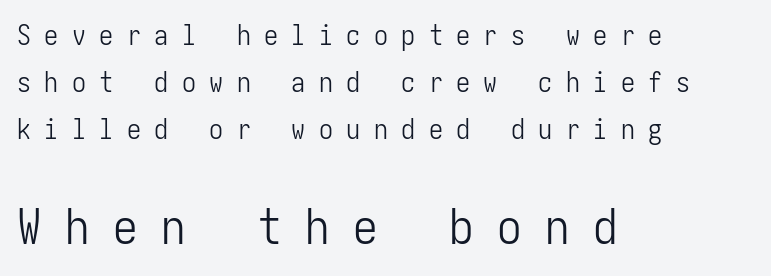
{"serif": "no", "italic": "no", "bold": "no", "weight": "light", "width": "condensed", "stroke_contrast": "low", "x_height": "medium", "underline": "no", "align": "left", "line_spacing": "normal", "line_spacing_ratio": 1.67, "letter_spacing": "wide", "letter_spacing_em": 0.48, "larger_block": "second", "size_ratio": 1.75, "glyph_px": 49}
